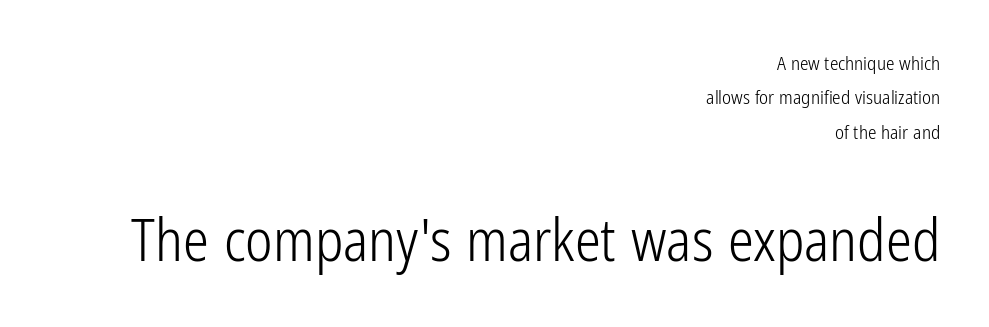
{"serif": "no", "italic": "no", "bold": "no", "weight": "light", "width": "condensed", "stroke_contrast": "low", "x_height": "medium", "monospaced": "no", "underline": "no", "align": "right", "line_spacing_ratio": 1.81, "letter_spacing": "normal", "letter_spacing_em": 0.0, "larger_block": "second", "size_ratio": 3.05, "glyph_px": 58}
